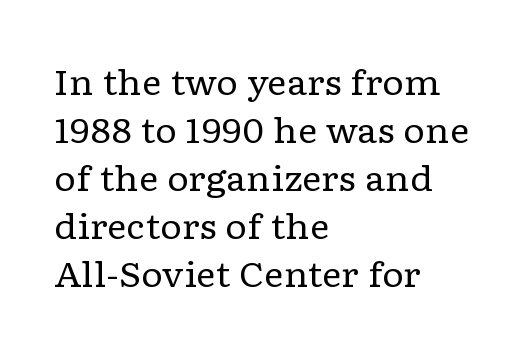
Q: Is the text bold? A: No.
Q: Is the text italic (slanted)? A: No, it is upright.
Q: Is the typeface a serif or a sans-serif typeface? A: Serif.
Q: Is the text underlined? A: No.
Q: How is the paragraph aligned? A: Left-aligned.
Q: Is the spacing between letters normal or unusually wide? A: Normal.
Q: Is the spacing between lines tight, normal or loose? A: Normal.
Q: Width (condensed, normal, or wide)? A: Wide.
Q: Stroke contrast? A: Low.
Q: x-height? A: Medium.
Q: Monospaced? A: No.
